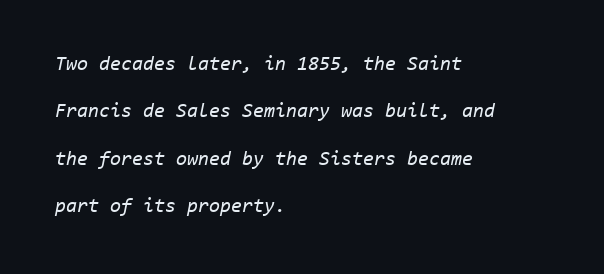
Nothing heavy about these letters — not bold at all. Line beginnings align vertically; line endings do not. The whole block is typeset with a tilt. Students, observe: this is what heavily led, spacious text looks like.
